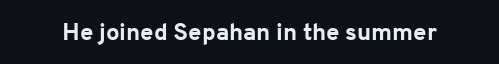
{"italic": "no", "bold": "yes", "underline": "no", "letter_spacing": "normal", "letter_spacing_em": 0.0, "glyph_px": 24}
